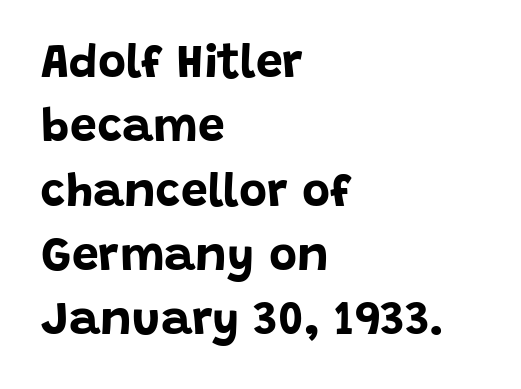
{"serif": "no", "italic": "no", "bold": "yes", "weight": "bold", "width": "normal", "stroke_contrast": "low", "x_height": "large", "monospaced": "no", "underline": "no", "align": "left", "line_spacing": "normal", "line_spacing_ratio": 1.34, "letter_spacing": "normal", "letter_spacing_em": 0.0, "glyph_px": 48}
